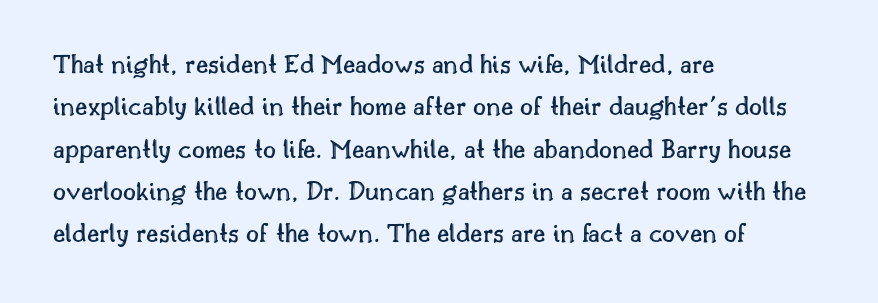
The typesetter chose a ragged-right arrangement here. Unmarked baselines from the first word to the last. These lines are rendered in a variable-pitch font. Do the letters lean? They stand straight. You could call the tracking neutral — neither tight nor loose. Regarding leading, the lines here are spaced in the standard way.
